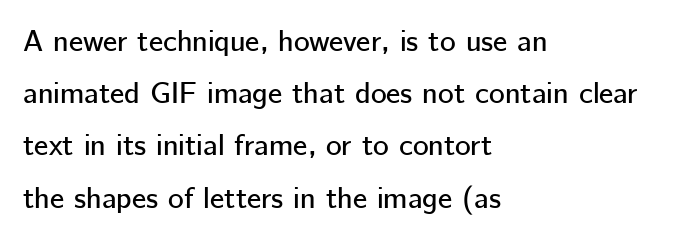
Horizontal alignment here is leftward, the default for most running prose. Italic: no, the glyphs are upright roman. Here the designer chose a conventional face with non-uniform glyph widths. Nobody drew a line under any word here. The glyphs in this specimen are sans serif.
